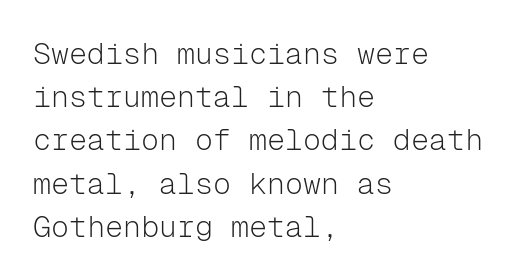
This sample has the even, mechanical cadence of fixed-width lettering. The space directly below the letters is spotless. Normally led — the rows are evenly, conventionally spaced. Casual observation: everything's shoved over to the left.
